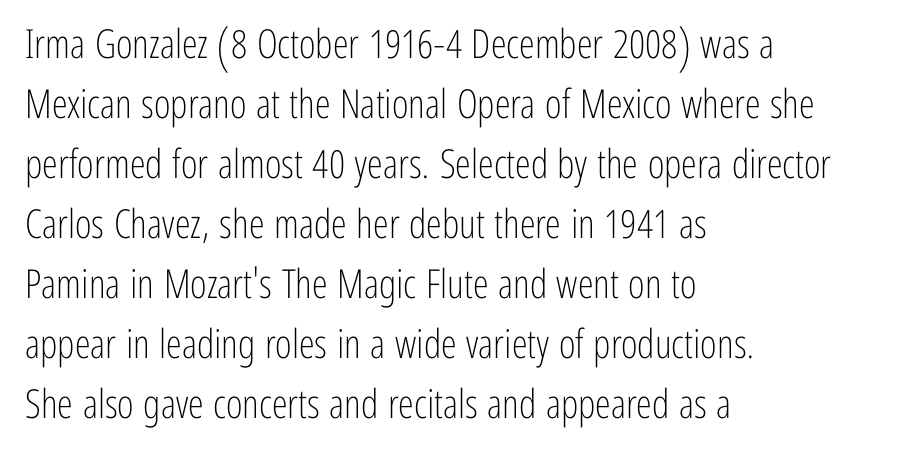
The rendering uses natural spacing where letterforms have individual widths. Designer's note — italics off, roman on. Every row of glyphs begins at an identical x-position on the left. Rule under the text: the space is simply empty. The strokes carry an ordinary text weight at most.
